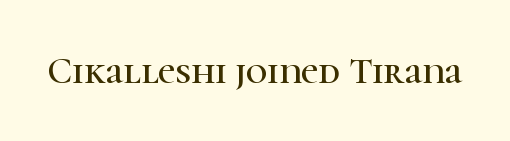
The image shows 38 px serif type, upright; set normal letter spacing, not underlined; high stroke contrast and a medium x-height.
